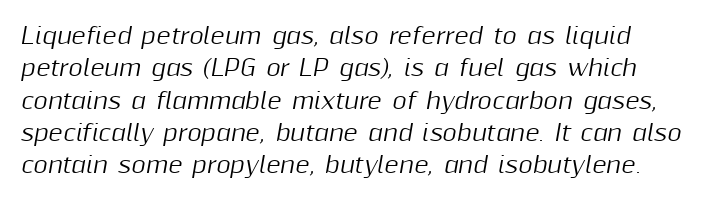
{"italic": "yes", "lean": "right", "slant_degrees": 10, "underline": "no", "line_spacing": "normal", "line_spacing_ratio": 1.47, "letter_spacing": "normal", "letter_spacing_em": 0.0, "glyph_px": 22}
